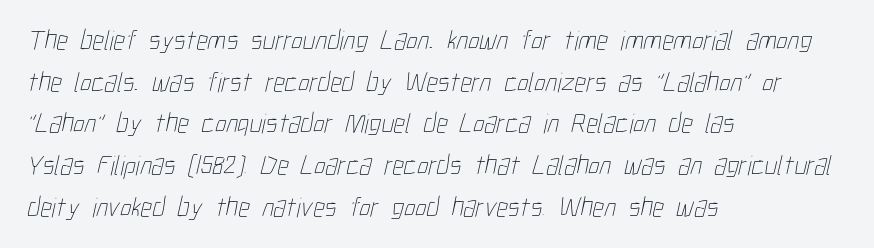
The image shows 28 px thin, condensed type; set left-aligned, normal line spacing (1.49x), normal letter spacing, not underlined; low stroke contrast and a medium x-height.
